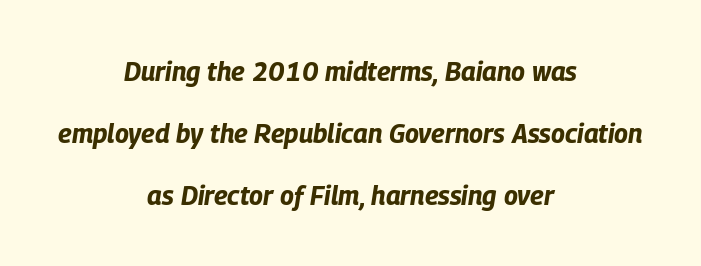
The image shows 26 px bold type, italic (leaning right); set centered, loose line spacing (2.38x), normal letter spacing, not underlined.
